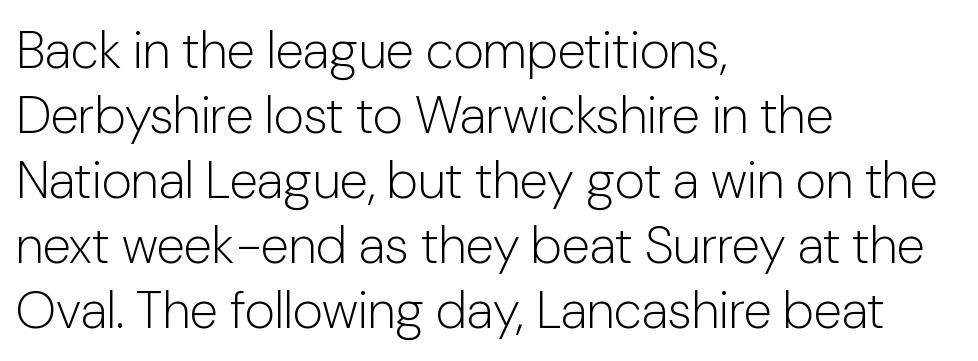
Q: Is the text bold? A: No.
Q: Is the text italic (slanted)? A: No, it is upright.
Q: Is the typeface a serif or a sans-serif typeface? A: Sans-serif.
Q: Is the text underlined? A: No.
Q: How is the paragraph aligned? A: Left-aligned.
Q: Is the spacing between letters normal or unusually wide? A: Normal.
Q: Is the spacing between lines tight, normal or loose? A: Normal.
Q: Width (condensed, normal, or wide)? A: Normal.
Q: Stroke contrast? A: Low.
Q: x-height? A: Medium.
Q: Monospaced? A: No.
